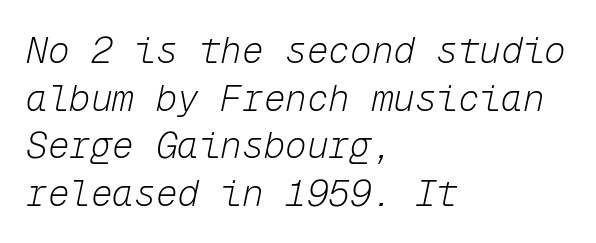
The image shows 36 px light type, italic (leaning right), monospaced; set left-aligned, normal line spacing (1.32x), normal letter spacing, not underlined; low stroke contrast and a medium x-height.
